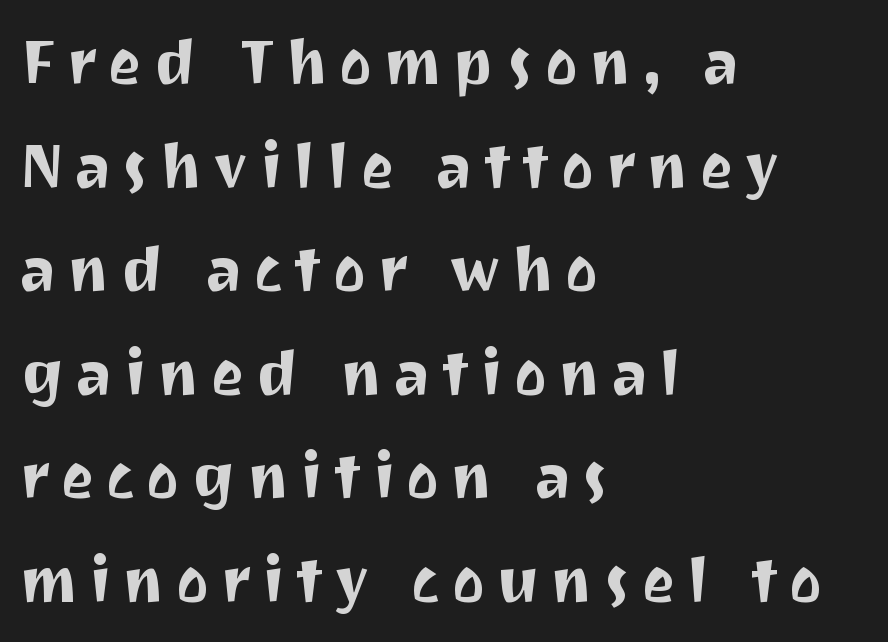
Posture: straight, roman, zero tilt. How would I describe the line gaps? Plain and ordinary. No feet cap the strokes, marking this as sans-serif type. Each letter keeps its own natural width here, so spacing adapts to shape. Beneath every word, the page is bare. Notice how the passage keeps a crisp vertical edge on the left only.
